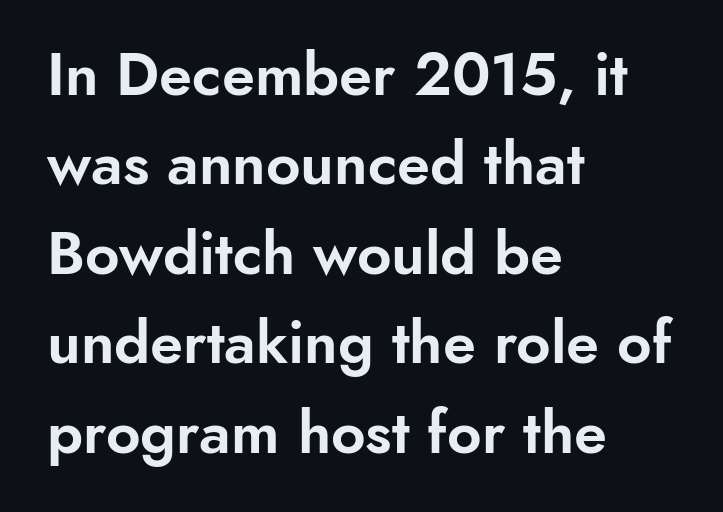
Q: Is the text italic (slanted)? A: No, it is upright.
Q: Is the typeface a serif or a sans-serif typeface? A: Sans-serif.
Q: Is the text underlined? A: No.
Q: How is the paragraph aligned? A: Left-aligned.
Q: Is the spacing between letters normal or unusually wide? A: Normal.
Q: Is the spacing between lines tight, normal or loose? A: Normal.
Q: Width (condensed, normal, or wide)? A: Normal.
Q: Stroke contrast? A: Low.
Q: x-height? A: Small.
Q: Monospaced? A: No.
